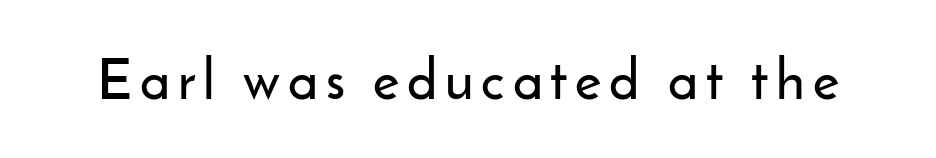
The image shows 56 px sans-serif type, upright; set not underlined; low stroke contrast and a small x-height.
